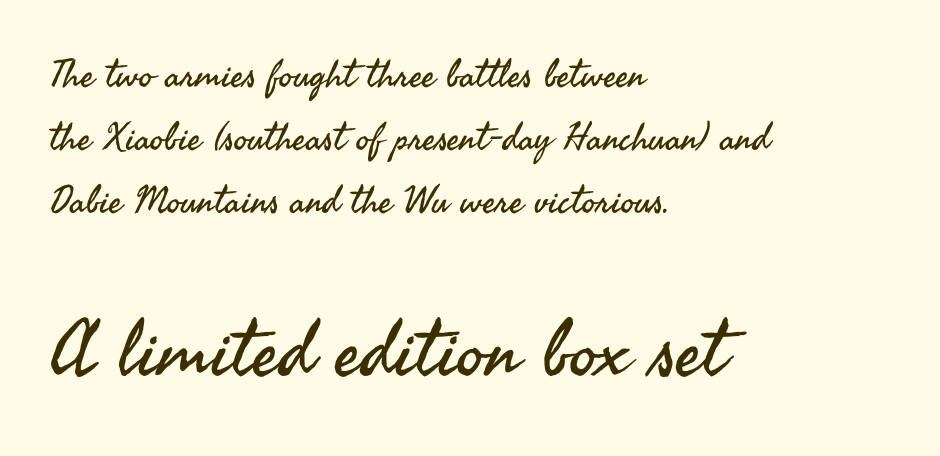
Q: Is the text bold? A: No.
Q: Is the text italic (slanted)? A: Yes.
Q: Is the typeface a serif or a sans-serif typeface? A: Sans-serif.
Q: Is the text underlined? A: No.
Q: How is the paragraph aligned? A: Left-aligned.
Q: Is the spacing between letters normal or unusually wide? A: Normal.
Q: Is the spacing between lines tight, normal or loose? A: Normal.
Q: Which block of text is set in a larger size, the first (top) or the second (bottom)? A: The second (bottom) one.
Q: Width (condensed, normal, or wide)? A: Normal.
Q: Stroke contrast? A: Medium.
Q: x-height? A: Small.
Q: Monospaced? A: No.
